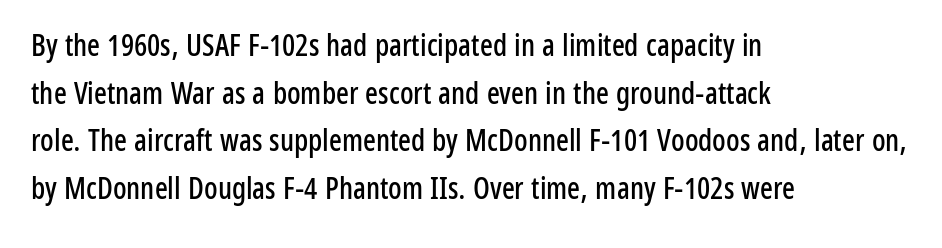
{"serif": "no", "italic": "no", "width": "condensed", "stroke_contrast": "low", "x_height": "medium", "monospaced": "no", "underline": "no", "align": "left", "line_spacing": "normal", "line_spacing_ratio": 1.59, "letter_spacing": "normal", "letter_spacing_em": 0.0, "glyph_px": 30}
